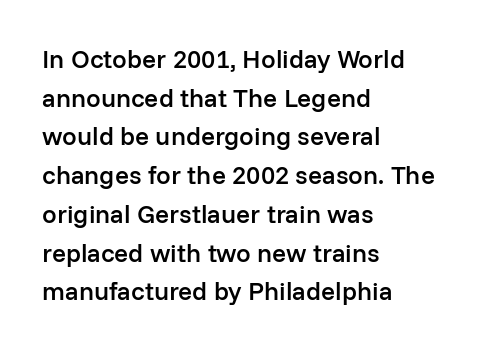
Q: Is the text bold? A: Semi-bold.
Q: Is the text italic (slanted)? A: No, it is upright.
Q: Is the text underlined? A: No.
Q: How is the paragraph aligned? A: Left-aligned.
Q: Is the spacing between letters normal or unusually wide? A: Normal.
Q: Is the spacing between lines tight, normal or loose? A: Normal.
